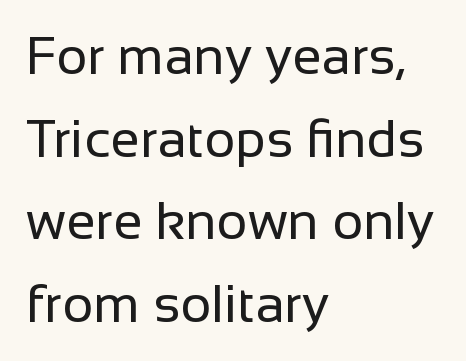
Q: Is the text bold? A: No.
Q: Is the text italic (slanted)? A: No, it is upright.
Q: Is the typeface a serif or a sans-serif typeface? A: Sans-serif.
Q: Is the text underlined? A: No.
Q: How is the paragraph aligned? A: Left-aligned.
Q: Is the spacing between letters normal or unusually wide? A: Normal.
Q: Is the spacing between lines tight, normal or loose? A: Normal.
Q: Width (condensed, normal, or wide)? A: Normal.
Q: Stroke contrast? A: Low.
Q: x-height? A: Medium.
Q: Monospaced? A: No.
